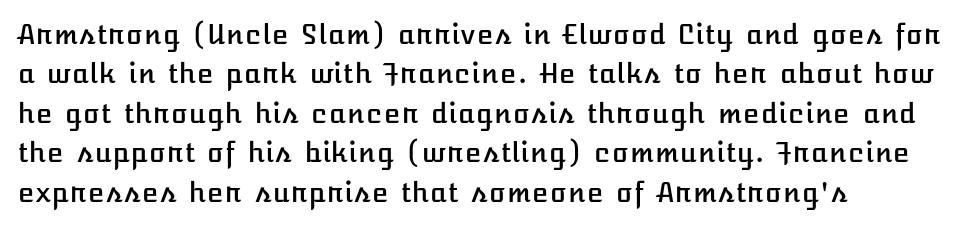
The image shows 27 px text type, upright; set left-aligned, normal line spacing (1.46x), normal letter spacing, not underlined.
